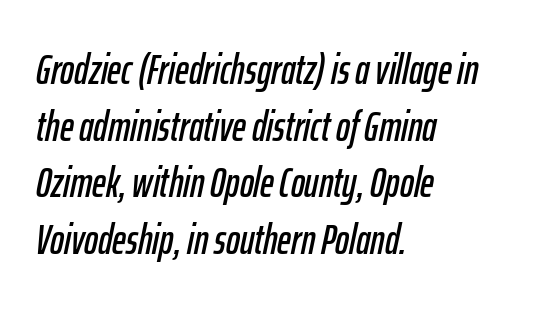
Q: Is the text italic (slanted)? A: Yes, it leans right by about 12 degrees.
Q: Is the text underlined? A: No.
Q: How is the paragraph aligned? A: Left-aligned.
Q: Is the spacing between letters normal or unusually wide? A: Normal.
Q: Is the spacing between lines tight, normal or loose? A: Normal.
Q: Width (condensed, normal, or wide)? A: Condensed.
Q: Stroke contrast? A: Low.
Q: x-height? A: Medium.
Q: Monospaced? A: No.
